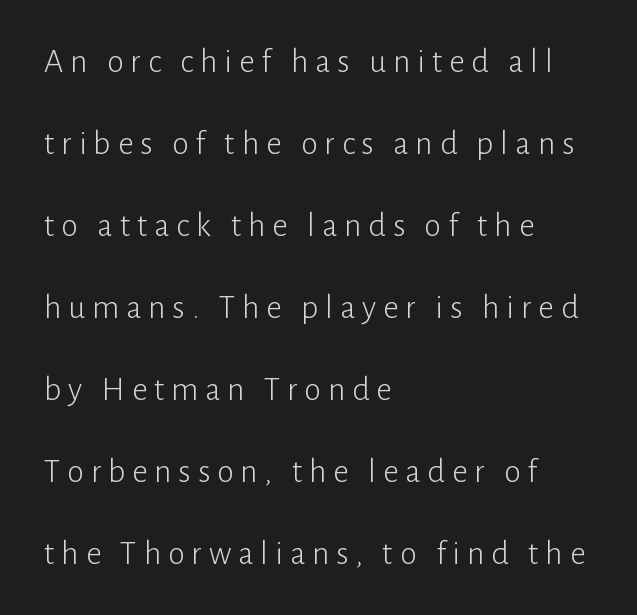
The image shows 34 px light sans-serif type, upright; set left-aligned, loose line spacing (2.41x), unusually wide letter spacing (+0.2 em), not underlined; low stroke contrast and a medium x-height.
